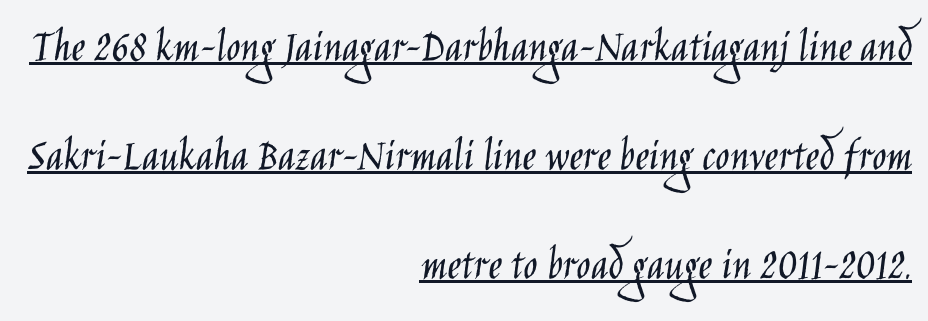
Q: Is the text bold? A: No.
Q: Is the text italic (slanted)? A: Yes.
Q: Is the typeface a serif or a sans-serif typeface? A: Sans-serif.
Q: Is the text underlined? A: Yes.
Q: How is the paragraph aligned? A: Right-aligned.
Q: Is the spacing between letters normal or unusually wide? A: Normal.
Q: Is the spacing between lines tight, normal or loose? A: Loose.
Q: Width (condensed, normal, or wide)? A: Condensed.
Q: Stroke contrast? A: Low.
Q: x-height? A: Large.
Q: Monospaced? A: No.
